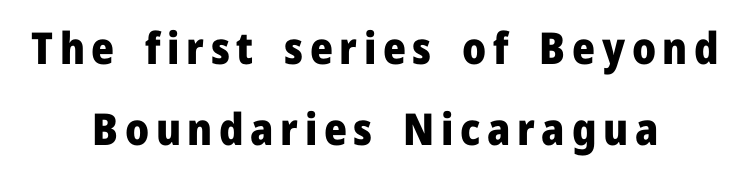
The image shows 44 px heavy sans-serif type, upright; set centered, line spacing 1.83x, not underlined; low stroke contrast and a medium x-height.
